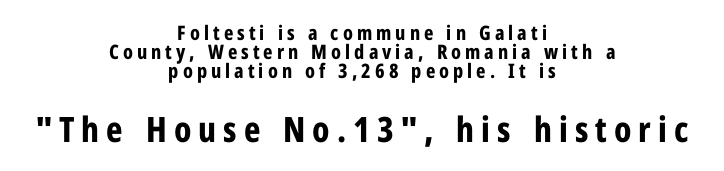
{"serif": "no", "italic": "no", "bold": "yes", "weight": "bold", "width": "condensed", "stroke_contrast": "low", "x_height": "medium", "monospaced": "no", "underline": "no", "align": "center", "line_spacing": "tight", "line_spacing_ratio": 0.96, "letter_spacing": "wide", "letter_spacing_em": 0.2, "larger_block": "second", "size_ratio": 1.75, "glyph_px": 35}
